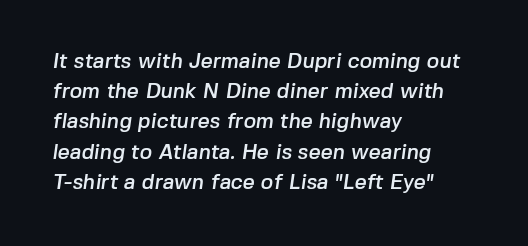
{"underline": "no", "align": "left", "line_spacing": "normal", "line_spacing_ratio": 1.44, "letter_spacing": "normal", "letter_spacing_em": 0.0, "glyph_px": 21}
